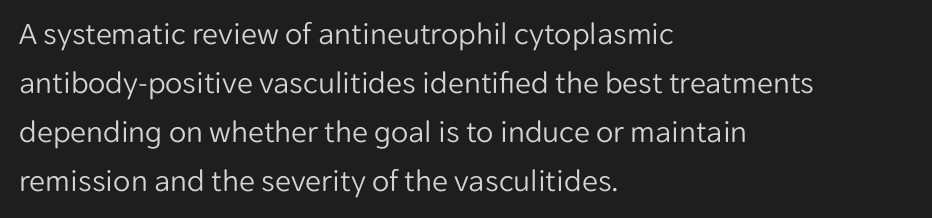
{"serif": "no", "italic": "no", "bold": "no", "weight": "light", "width": "normal", "stroke_contrast": "low", "x_height": "medium", "monospaced": "no", "underline": "no", "align": "left", "line_spacing": "normal", "line_spacing_ratio": 1.53, "letter_spacing": "normal", "letter_spacing_em": 0.0, "glyph_px": 32}
